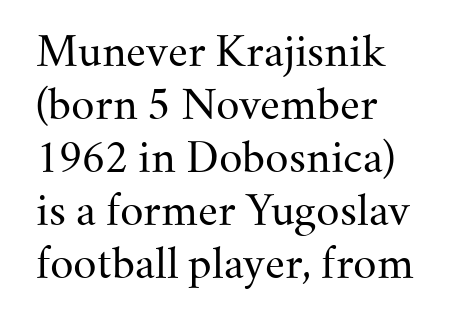
{"serif": "yes", "italic": "no", "bold": "no", "weight": "regular", "width": "normal", "stroke_contrast": "medium", "x_height": "small", "monospaced": "no", "underline": "no", "align": "left", "line_spacing": "normal", "line_spacing_ratio": 1.29, "letter_spacing": "normal", "letter_spacing_em": 0.0, "glyph_px": 41}
